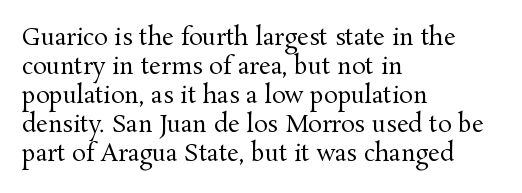
Q: Is the text bold? A: No.
Q: Is the text italic (slanted)? A: No, it is upright.
Q: Is the text underlined? A: No.
Q: How is the paragraph aligned? A: Left-aligned.
Q: Is the spacing between letters normal or unusually wide? A: Normal.
Q: Is the spacing between lines tight, normal or loose? A: Normal.
